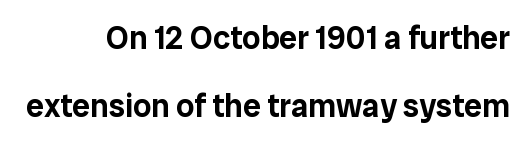
{"serif": "no", "italic": "no", "width": "normal", "stroke_contrast": "low", "x_height": "medium", "monospaced": "no", "underline": "no", "align": "right", "line_spacing": "loose", "line_spacing_ratio": 2.14, "letter_spacing": "normal", "letter_spacing_em": 0.0, "glyph_px": 32}
